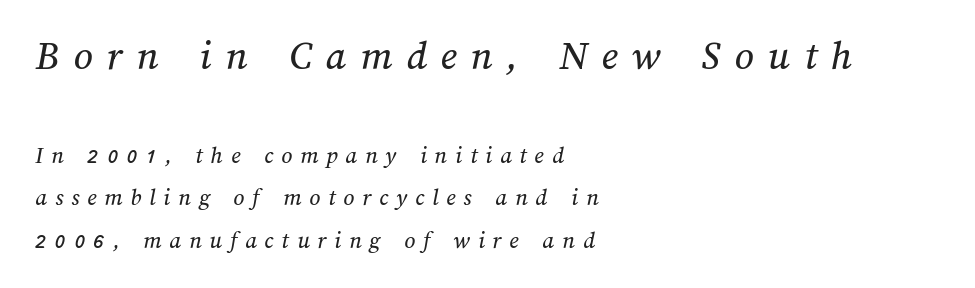
A typesetter would call this proportional, since set widths differ per character. Letter spacing: wide. Is the block centered? No — it sits flush against the left margin. Character size in the leading block exceeds that of the trailing block.
